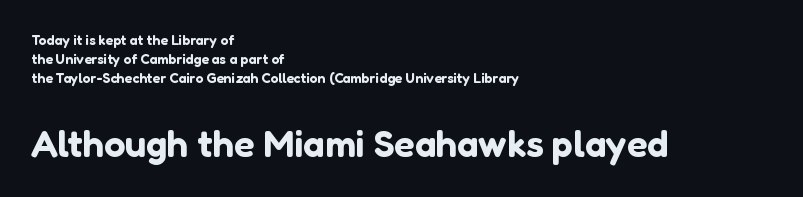
The image shows 38 px sans-serif type, upright; set left-aligned, normal line spacing (1.37x), normal letter spacing, not underlined; the second (bottom) block is 2.71x larger; low stroke contrast and a medium x-height.
